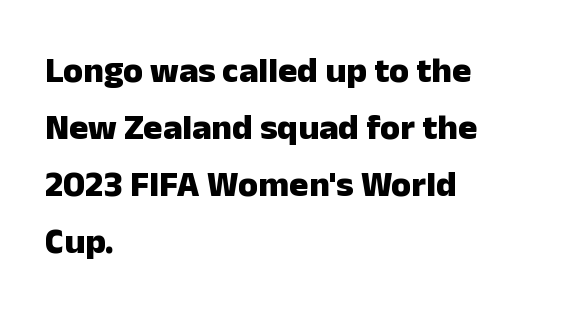
Spacing verdict: proportional, widths tailored to each character. The gap between lines stays unmarked. The compositor pushed each line to the left boundary. This rendering employs a face without finishing strokes, i.e., a sans-serif. Tracking here is standard; glyphs follow each other at the usual distance.
